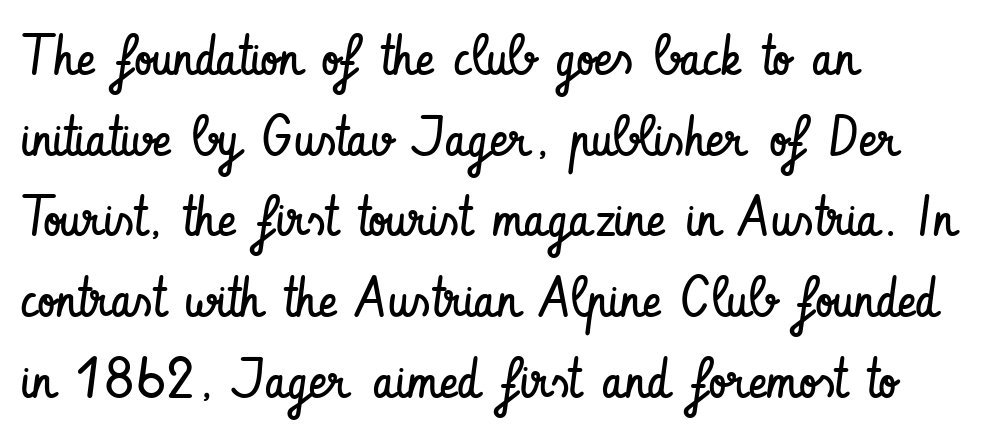
The image shows 56 px regular-weight, condensed sans-serif type, upright; set left-aligned, normal line spacing (1.44x), normal letter spacing, not underlined; low stroke contrast and a small x-height.
